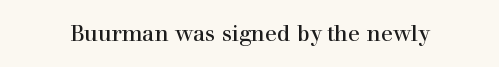
{"italic": "no", "bold": "no", "underline": "no", "letter_spacing": "normal", "letter_spacing_em": 0.0, "glyph_px": 22}
